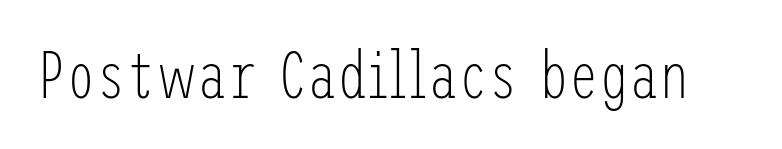
Q: Is the text bold? A: No.
Q: Is the text italic (slanted)? A: No, it is upright.
Q: Is the typeface a serif or a sans-serif typeface? A: Sans-serif.
Q: Is the text underlined? A: No.
Q: Is the spacing between letters normal or unusually wide? A: Normal.
Q: Width (condensed, normal, or wide)? A: Condensed.
Q: Stroke contrast? A: Low.
Q: x-height? A: Medium.
